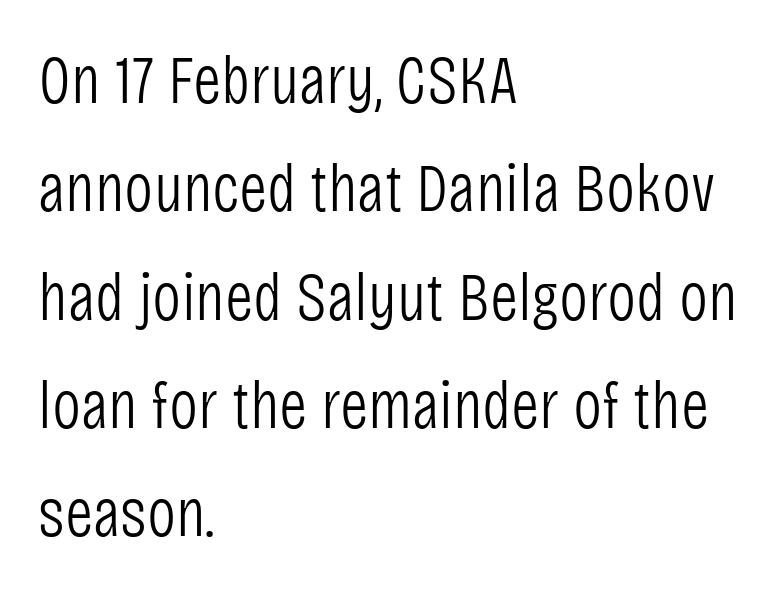
{"serif": "no", "italic": "no", "bold": "no", "weight": "light", "width": "condensed", "stroke_contrast": "low", "x_height": "large", "monospaced": "no", "underline": "no", "align": "left", "line_spacing": "normal", "line_spacing_ratio": 1.57, "letter_spacing": "normal", "letter_spacing_em": 0.0, "glyph_px": 69}
